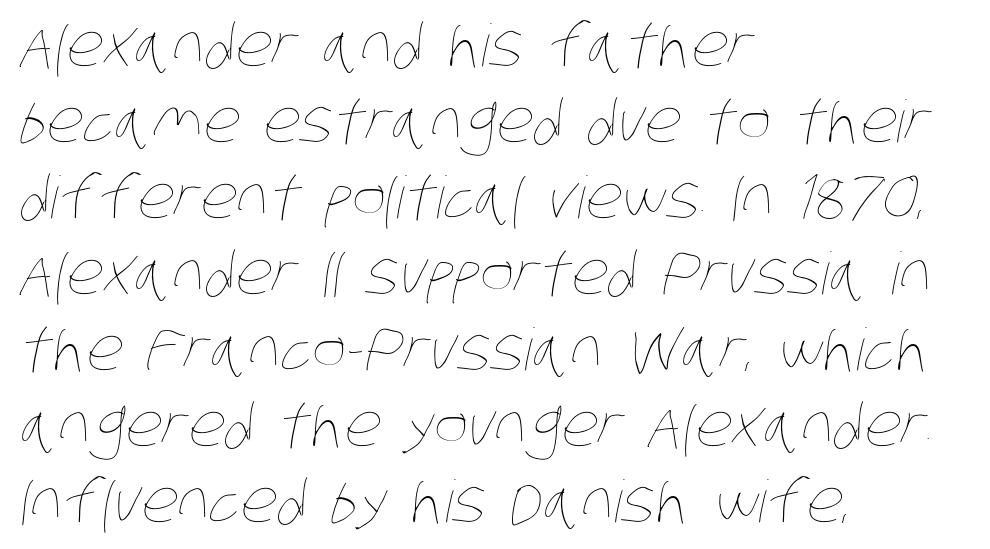
{"bold": "no", "weight": "thin", "width": "condensed", "stroke_contrast": "low", "x_height": "large", "monospaced": "no", "underline": "no", "align": "left", "line_spacing": "normal", "line_spacing_ratio": 1.31, "letter_spacing": "normal", "letter_spacing_em": 0.0, "glyph_px": 58}
